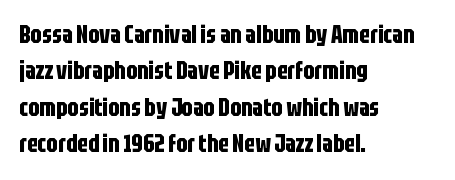
{"italic": "no", "bold": "yes", "underline": "no", "align": "left", "line_spacing": "normal", "line_spacing_ratio": 1.52, "letter_spacing": "normal", "letter_spacing_em": 0.0, "glyph_px": 24}
